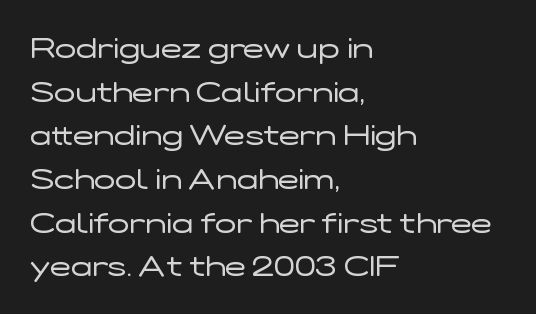
{"serif": "no", "italic": "no", "bold": "no", "weight": "regular", "width": "wide", "stroke_contrast": "low", "x_height": "medium", "monospaced": "no", "underline": "no", "align": "left", "line_spacing": "normal", "line_spacing_ratio": 1.56, "letter_spacing": "normal", "letter_spacing_em": 0.0, "glyph_px": 28}
